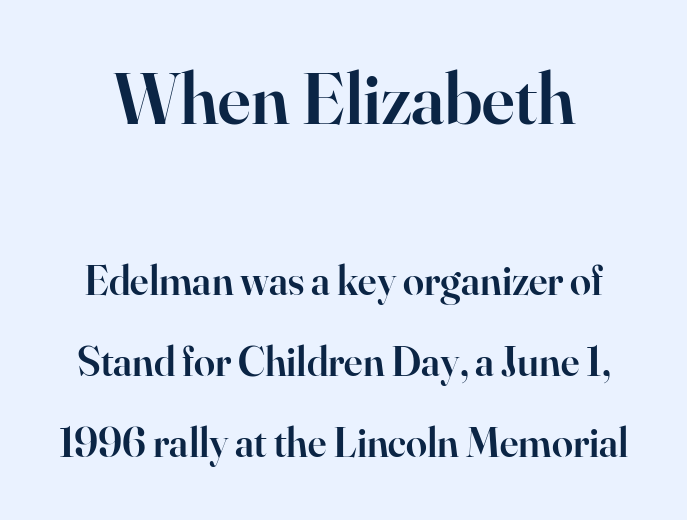
The image shows 74 px semibold serif type, upright; set loose line spacing (1.93x), normal letter spacing, not underlined; the first (top) block is 1.76x larger; high stroke contrast and a small x-height.
